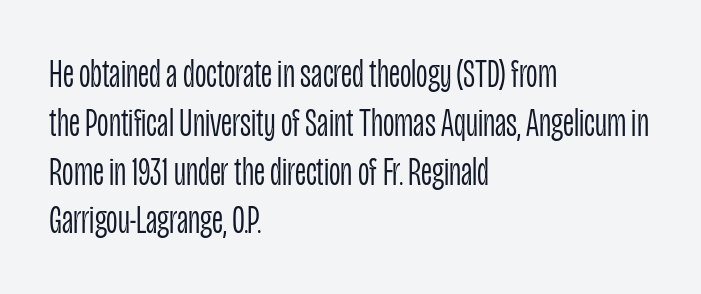
Counters stay open thanks to moderate or lighter strokes. Clear beneath every line of the passage. Note: no serifs on the glyphs. The face used here is proportionally spaced, like ordinary book or web type.
